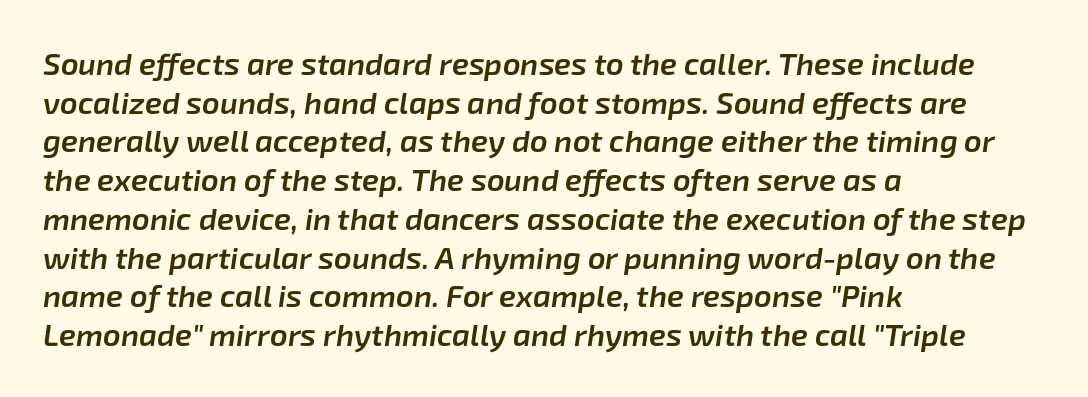
{"italic": "yes", "lean": "right", "slant_degrees": 8, "bold": "semi", "weight": "semibold", "width": "normal", "stroke_contrast": "low", "x_height": "medium", "monospaced": "no", "underline": "no", "align": "left", "line_spacing": "normal", "line_spacing_ratio": 1.25, "letter_spacing": "normal", "letter_spacing_em": 0.0, "glyph_px": 31}
